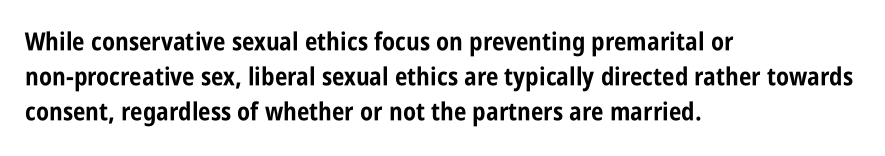
The image shows 25 px bold type, upright; set left-aligned, normal line spacing (1.41x), normal letter spacing, not underlined.
